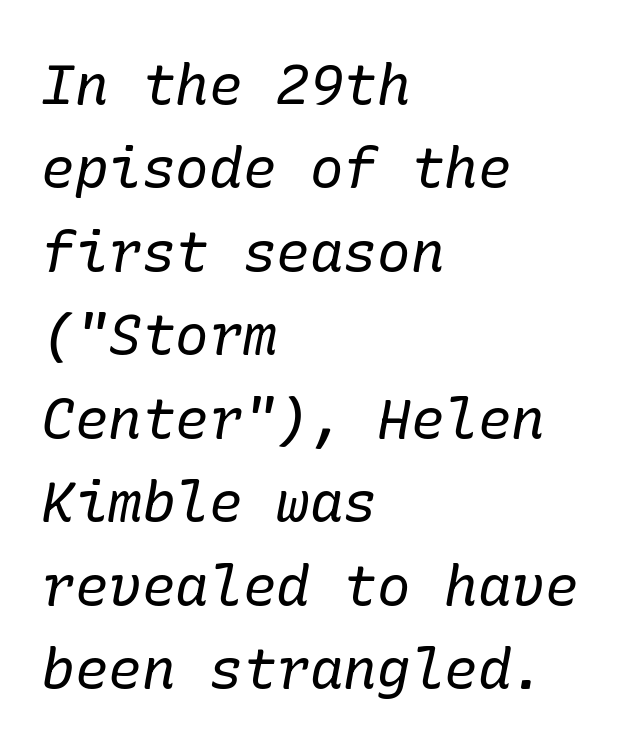
{"italic": "yes", "lean": "right", "slant_degrees": 10, "bold": "no", "weight": "regular", "width": "normal", "stroke_contrast": "low", "x_height": "medium", "underline": "no", "align": "left", "line_spacing": "normal", "line_spacing_ratio": 1.49, "letter_spacing": "normal", "letter_spacing_em": 0.0, "glyph_px": 56}
